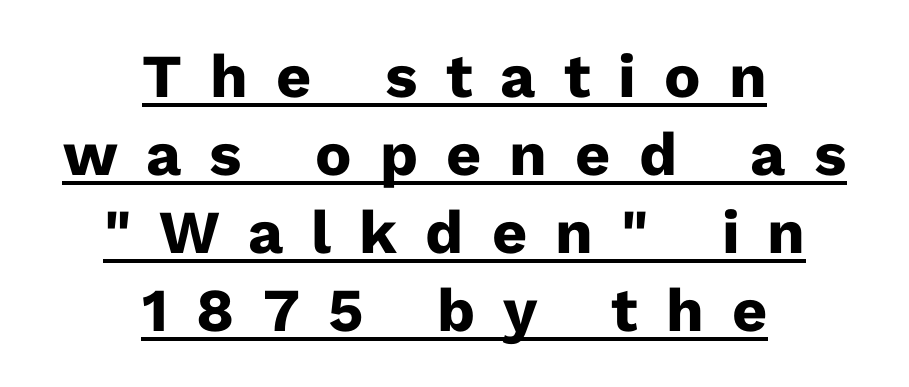
{"serif": "no", "italic": "no", "bold": "yes", "weight": "heavy", "width": "normal", "stroke_contrast": "low", "x_height": "medium", "monospaced": "no", "underline": "yes", "align": "center", "line_spacing": "normal", "line_spacing_ratio": 1.28, "letter_spacing": "wide", "letter_spacing_em": 0.46, "glyph_px": 61}
